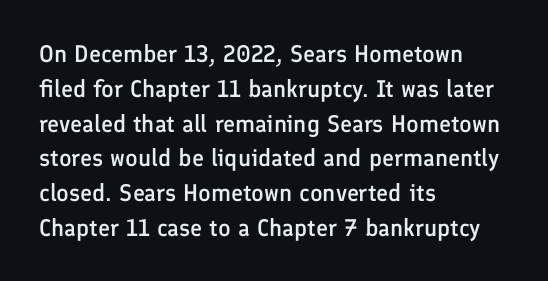
The image shows 24 px text type, upright; set left-aligned, normal line spacing (1.45x), normal letter spacing, not underlined.
